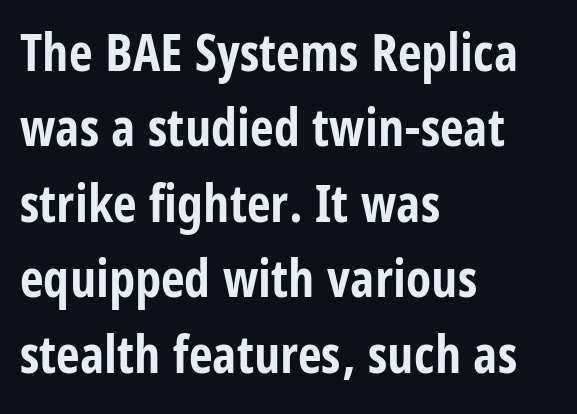
Q: Is the text bold? A: Yes.
Q: Is the text italic (slanted)? A: No, it is upright.
Q: Is the typeface a serif or a sans-serif typeface? A: Sans-serif.
Q: Is the text underlined? A: No.
Q: How is the paragraph aligned? A: Left-aligned.
Q: Is the spacing between letters normal or unusually wide? A: Normal.
Q: Is the spacing between lines tight, normal or loose? A: Normal.
Q: Width (condensed, normal, or wide)? A: Condensed.
Q: Stroke contrast? A: Low.
Q: x-height? A: Large.
Q: Monospaced? A: No.
